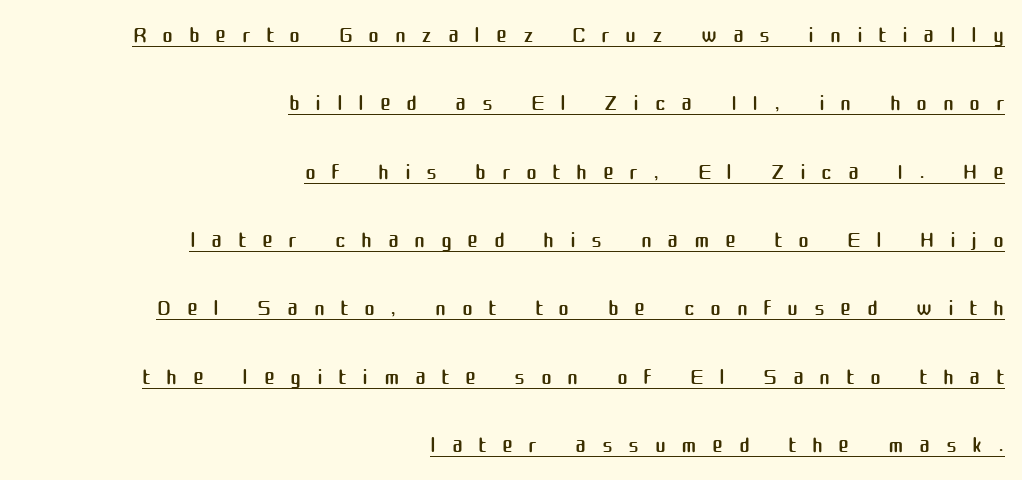
The image shows 33 px regular-weight sans-serif type, upright; set right-aligned, loose line spacing (2.07x), unusually wide letter spacing (+0.47 em), underlined; medium stroke contrast and a medium x-height.
